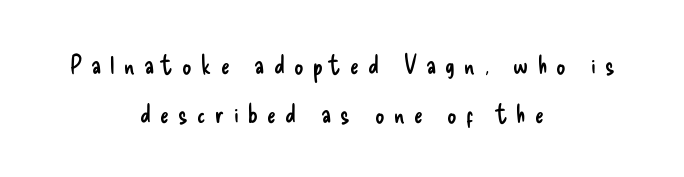
Q: Is the text bold? A: No.
Q: Is the text italic (slanted)? A: No, it is upright.
Q: Is the text underlined? A: No.
Q: How is the paragraph aligned? A: Centered.
Q: Is the spacing between letters normal or unusually wide? A: Unusually wide.
